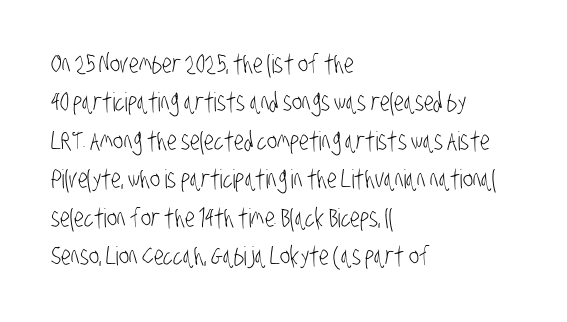
Observe the ordinary spacing: letters are neighbours, not strangers. Ink coverage per letter is moderate at most. The lines are quadded left. Does the leading feel generous? No, just average.
